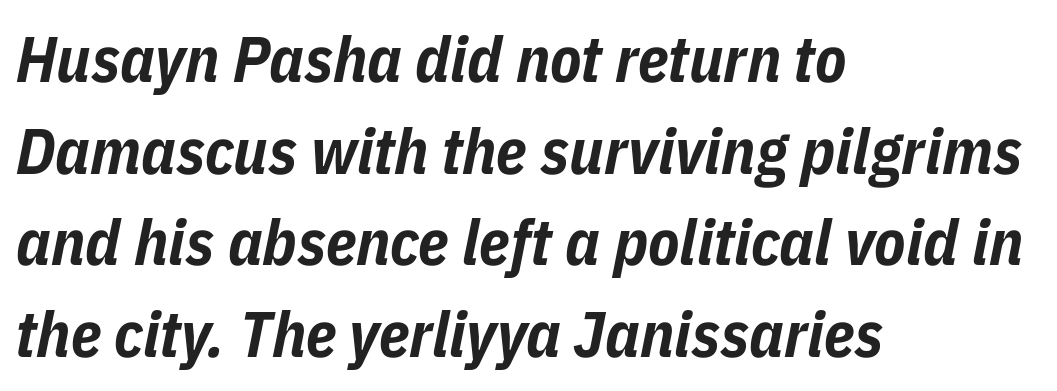
{"italic": "yes", "lean": "right", "slant_degrees": 11, "bold": "yes", "weight": "bold", "width": "condensed", "stroke_contrast": "low", "x_height": "medium", "monospaced": "no", "underline": "no", "align": "left", "line_spacing": "normal", "line_spacing_ratio": 1.43, "letter_spacing": "normal", "letter_spacing_em": 0.0, "glyph_px": 64}
